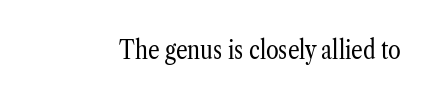
The image shows 26 px text type, upright; set normal letter spacing, not underlined.
